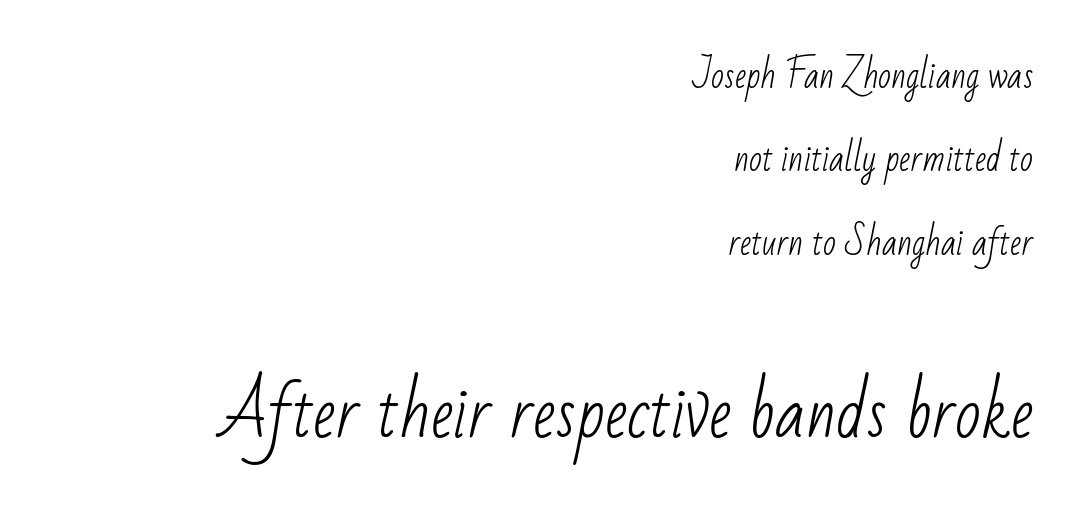
Q: Is the text bold? A: No.
Q: Is the typeface a serif or a sans-serif typeface? A: Sans-serif.
Q: Is the text underlined? A: No.
Q: How is the paragraph aligned? A: Right-aligned.
Q: Is the spacing between letters normal or unusually wide? A: Normal.
Q: Is the spacing between lines tight, normal or loose? A: Loose.
Q: Which block of text is set in a larger size, the first (top) or the second (bottom)? A: The second (bottom) one.
Q: Width (condensed, normal, or wide)? A: Condensed.
Q: Stroke contrast? A: Low.
Q: x-height? A: Small.
Q: Monospaced? A: No.
